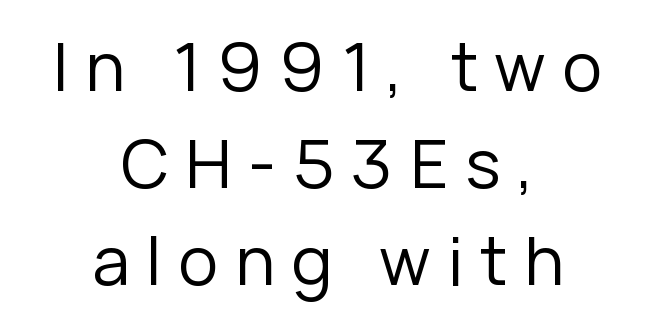
Q: Is the text bold? A: No.
Q: Is the text italic (slanted)? A: No, it is upright.
Q: Is the typeface a serif or a sans-serif typeface? A: Sans-serif.
Q: Is the text underlined? A: No.
Q: How is the paragraph aligned? A: Centered.
Q: Is the spacing between letters normal or unusually wide? A: Unusually wide.
Q: Is the spacing between lines tight, normal or loose? A: Normal.
Q: Width (condensed, normal, or wide)? A: Normal.
Q: Stroke contrast? A: Low.
Q: x-height? A: Medium.
Q: Monospaced? A: No.
